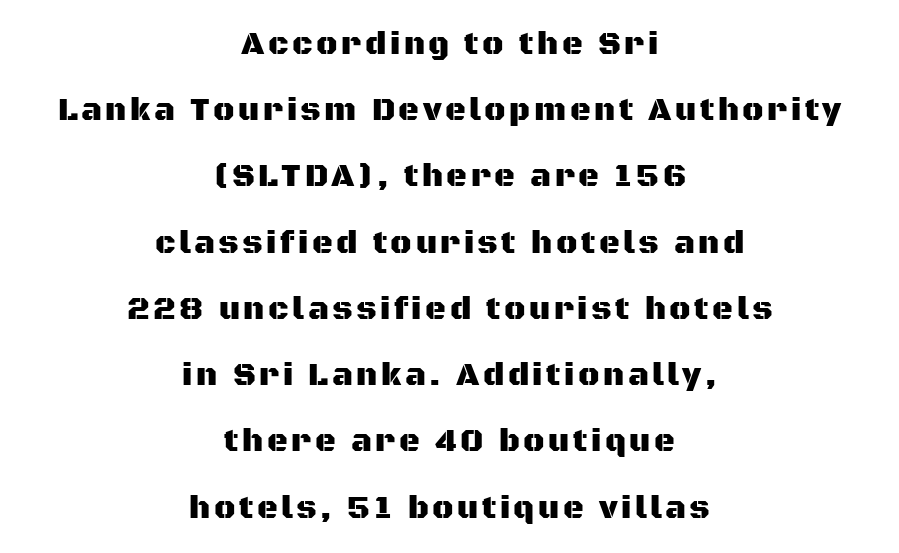
The image shows 32 px sans-serif type, upright; set centered, loose line spacing (2.07x), not underlined; medium stroke contrast and a large x-height.
